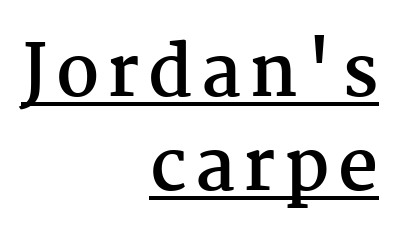
Q: Is the text bold? A: Yes.
Q: Is the text italic (slanted)? A: No, it is upright.
Q: Is the typeface a serif or a sans-serif typeface? A: Serif.
Q: Is the text underlined? A: Yes.
Q: How is the paragraph aligned? A: Right-aligned.
Q: Is the spacing between lines tight, normal or loose? A: Normal.
Q: Width (condensed, normal, or wide)? A: Normal.
Q: Stroke contrast? A: Medium.
Q: x-height? A: Medium.
Q: Monospaced? A: No.
